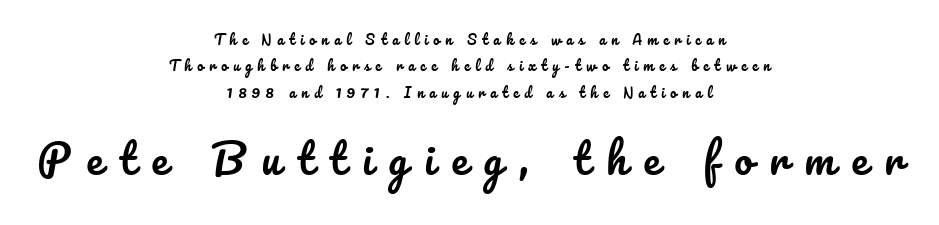
The image shows 41 px text type; set centered, line spacing 1.89x, unusually wide letter spacing (+0.4 em), not underlined; the second (bottom) block is 2.93x larger; low stroke contrast and a small x-height.
